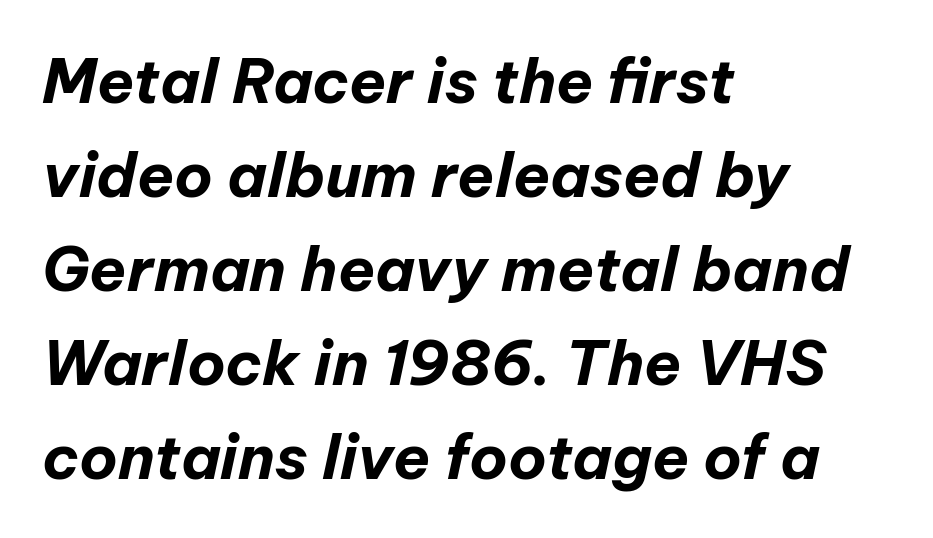
The image shows 61 px bold type, italic (leaning right); set left-aligned, normal line spacing (1.54x), normal letter spacing, not underlined; low stroke contrast and a medium x-height.
